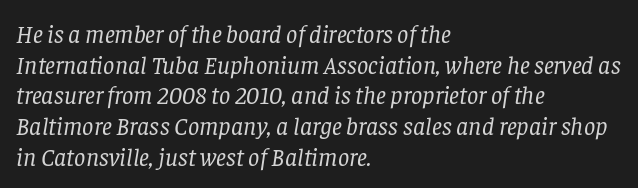
The image shows 25 px text type, italic (leaning right); set left-aligned, line spacing 1.23x, normal letter spacing, not underlined.
